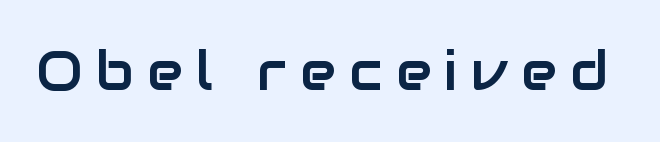
{"serif": "no", "italic": "no", "width": "normal", "stroke_contrast": "low", "x_height": "medium", "monospaced": "no", "underline": "no", "letter_spacing": "wide", "letter_spacing_em": 0.25, "glyph_px": 54}
